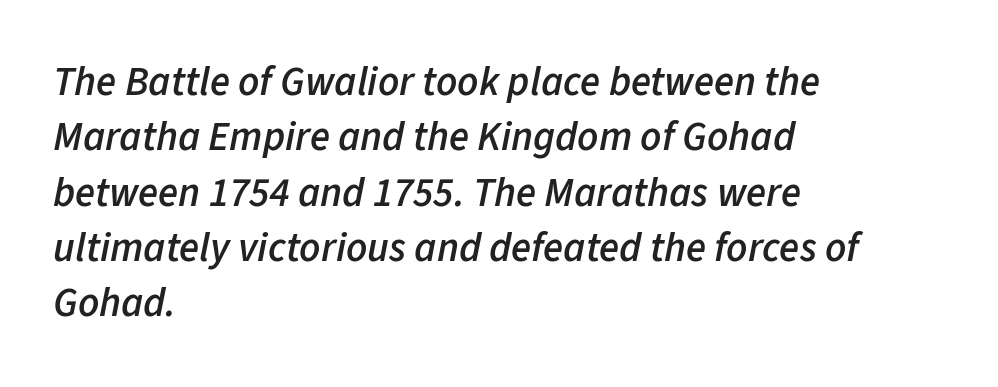
The image shows 41 px semibold type, italic (leaning right); set left-aligned, normal line spacing (1.35x), normal letter spacing, not underlined; low stroke contrast and a medium x-height.
